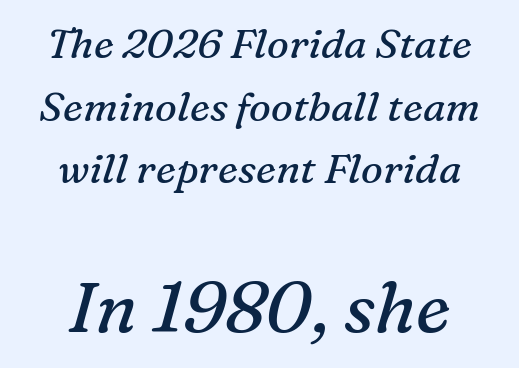
Q: Is the text bold? A: No.
Q: Is the text italic (slanted)? A: Yes, it leans right by about 16 degrees.
Q: Is the typeface a serif or a sans-serif typeface? A: Serif.
Q: Is the text underlined? A: No.
Q: How is the paragraph aligned? A: Centered.
Q: Is the spacing between letters normal or unusually wide? A: Normal.
Q: Is the spacing between lines tight, normal or loose? A: Normal.
Q: Which block of text is set in a larger size, the first (top) or the second (bottom)? A: The second (bottom) one.
Q: Width (condensed, normal, or wide)? A: Normal.
Q: Stroke contrast? A: Medium.
Q: x-height? A: Medium.
Q: Monospaced? A: No.
